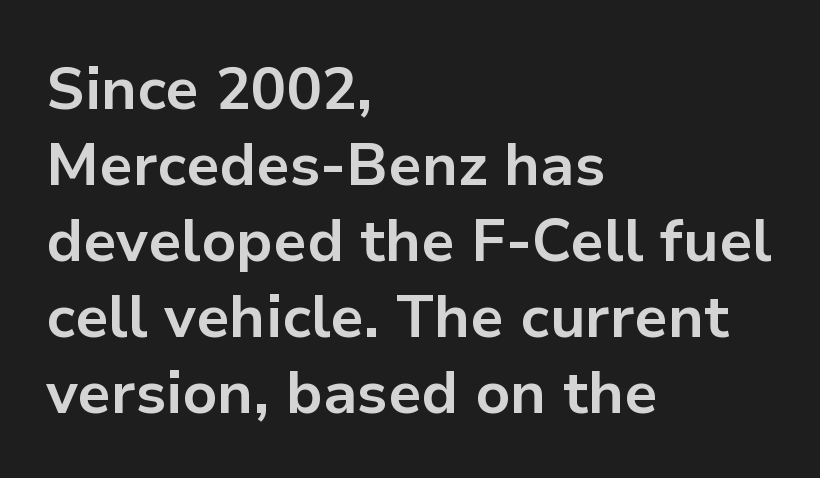
{"serif": "no", "italic": "no", "bold": "yes", "weight": "bold", "width": "normal", "stroke_contrast": "low", "x_height": "medium", "monospaced": "no", "underline": "no", "align": "left", "line_spacing": "normal", "line_spacing_ratio": 1.29, "letter_spacing": "normal", "letter_spacing_em": 0.0, "glyph_px": 59}
